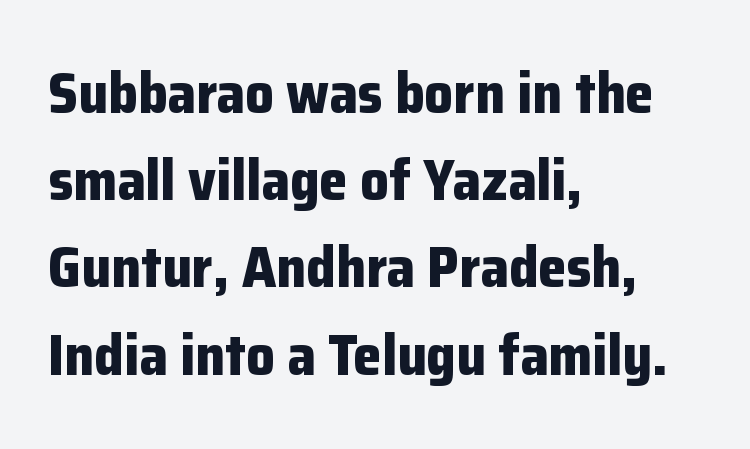
The image shows 57 px bold sans-serif type, upright; set left-aligned, normal line spacing (1.53x), normal letter spacing, not underlined; low stroke contrast and a medium x-height.
